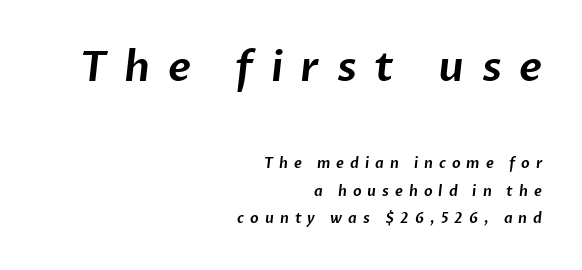
The image shows 41 px sans-serif type; set right-aligned, loose line spacing (1.98x), unusually wide letter spacing (+0.43 em), not underlined; the first (top) block is 2.93x larger; low stroke contrast and a medium x-height.
